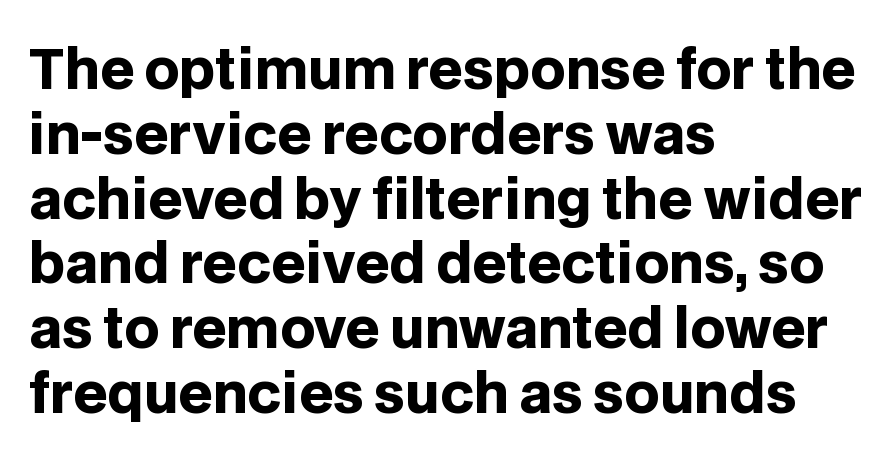
The lines are quadded left. This is sans-serif lettering, the kind often seen on screens and signage. Tracking here is standard; glyphs follow each other at the usual distance. The glyphs have the mass of a bold cut. The foot of each line stays bare and open. The letters advance in unequal steps, a hallmark of proportional type.
